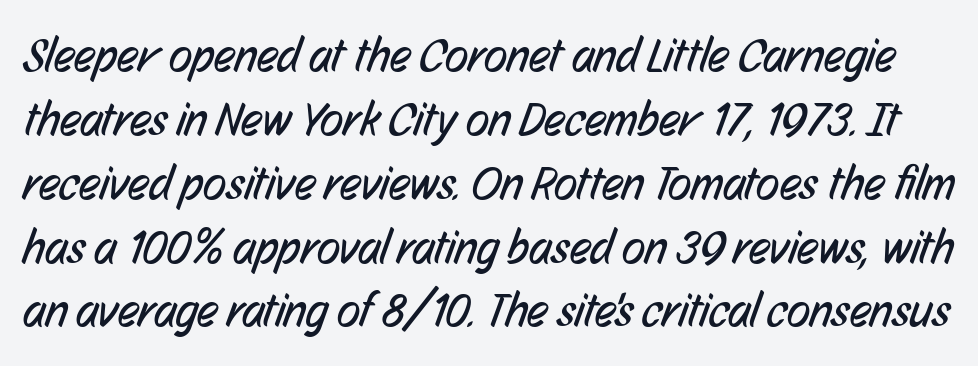
The typesetting does not lean heavy: it is not bold. Glyph-to-glyph distance matches everyday printed text. The glyphs are unaccompanied by any horizontal stroke below them. The type family on display is of the sans-serif kind. Varying glyph widths throughout — classic text-font behaviour. Regarding leading, the lines here are spaced in the standard way.
